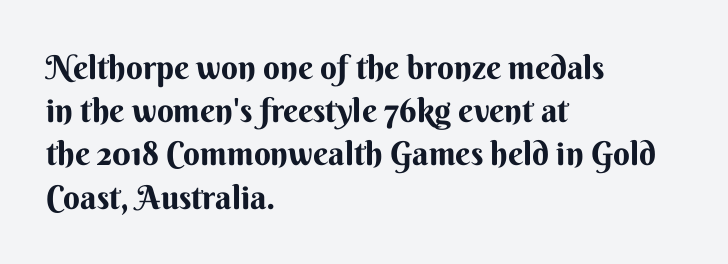
The face used here is rendered with its standard letterfit. The lines are quadded left. This is roman type, the default non-slanted kind. Look at the bottom of the vertical strokes: they stop flat, with no serifs.
